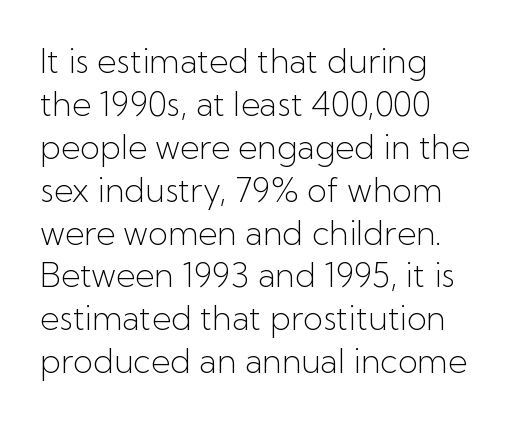
Q: Is the text bold? A: No.
Q: Is the text italic (slanted)? A: No, it is upright.
Q: Is the typeface a serif or a sans-serif typeface? A: Sans-serif.
Q: Is the text underlined? A: No.
Q: How is the paragraph aligned? A: Left-aligned.
Q: Is the spacing between letters normal or unusually wide? A: Normal.
Q: Is the spacing between lines tight, normal or loose? A: Normal.
Q: Width (condensed, normal, or wide)? A: Normal.
Q: Stroke contrast? A: Low.
Q: x-height? A: Medium.
Q: Monospaced? A: No.
